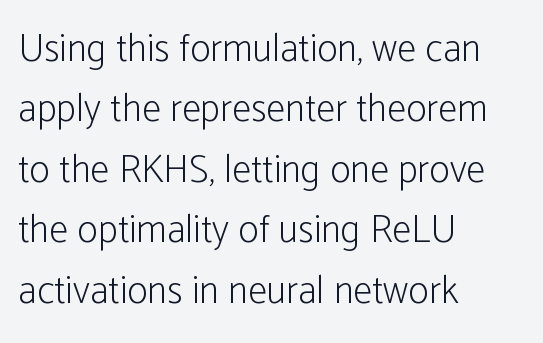
Q: Is the text bold? A: No.
Q: Is the text italic (slanted)? A: No, it is upright.
Q: Is the typeface a serif or a sans-serif typeface? A: Sans-serif.
Q: Is the text underlined? A: No.
Q: How is the paragraph aligned? A: Left-aligned.
Q: Is the spacing between letters normal or unusually wide? A: Normal.
Q: Is the spacing between lines tight, normal or loose? A: Normal.
Q: Width (condensed, normal, or wide)? A: Condensed.
Q: Stroke contrast? A: Low.
Q: x-height? A: Medium.
Q: Monospaced? A: No.
